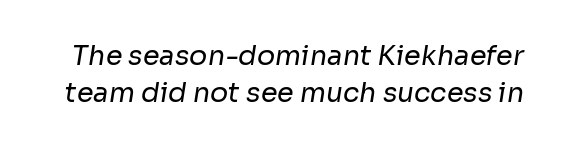
Q: Is the text bold? A: No.
Q: Is the text underlined? A: No.
Q: Is the spacing between letters normal or unusually wide? A: Normal.
Q: Is the spacing between lines tight, normal or loose? A: Normal.
